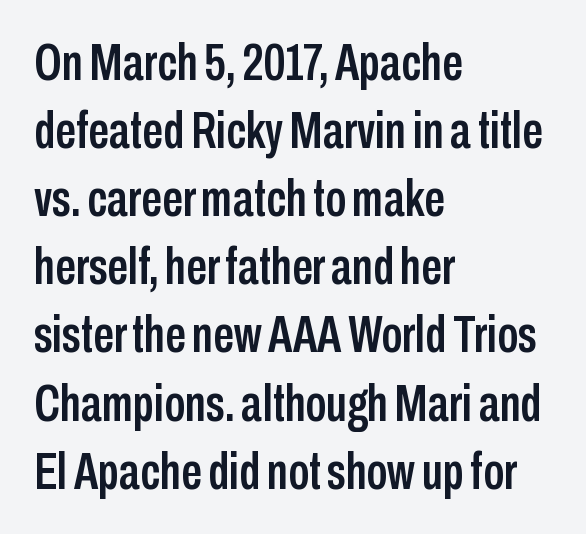
{"serif": "no", "italic": "no", "width": "condensed", "stroke_contrast": "low", "x_height": "medium", "monospaced": "no", "underline": "no", "align": "left", "line_spacing": "normal", "line_spacing_ratio": 1.31, "letter_spacing": "normal", "letter_spacing_em": 0.0, "glyph_px": 52}
